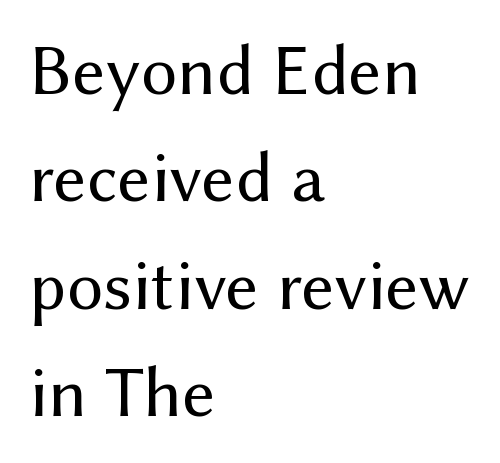
Q: Is the text bold? A: No.
Q: Is the text italic (slanted)? A: No, it is upright.
Q: Is the typeface a serif or a sans-serif typeface? A: Sans-serif.
Q: Is the text underlined? A: No.
Q: How is the paragraph aligned? A: Left-aligned.
Q: Is the spacing between letters normal or unusually wide? A: Normal.
Q: Is the spacing between lines tight, normal or loose? A: Normal.
Q: Width (condensed, normal, or wide)? A: Normal.
Q: Stroke contrast? A: Medium.
Q: x-height? A: Medium.
Q: Monospaced? A: No.
